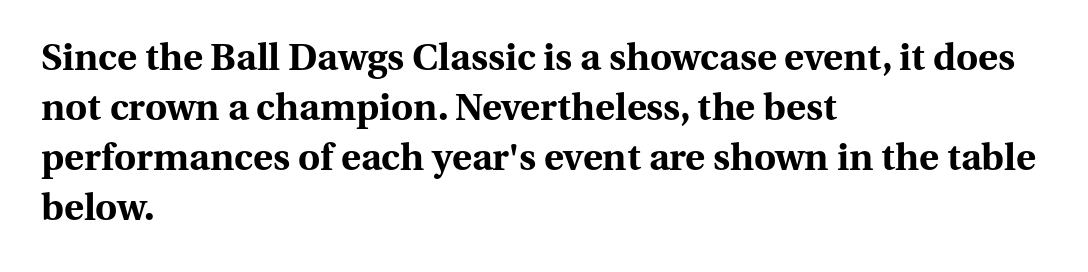
{"serif": "yes", "italic": "no", "bold": "yes", "weight": "bold", "width": "normal", "stroke_contrast": "medium", "x_height": "medium", "monospaced": "no", "underline": "no", "align": "left", "line_spacing": "normal", "line_spacing_ratio": 1.32, "letter_spacing": "normal", "letter_spacing_em": 0.0, "glyph_px": 38}
